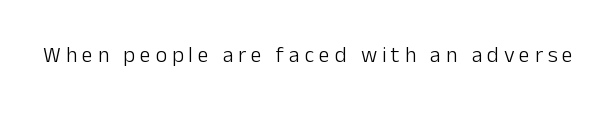
Q: Is the text bold? A: No.
Q: Is the text italic (slanted)? A: No, it is upright.
Q: Is the text underlined? A: No.
Q: Is the spacing between letters normal or unusually wide? A: Unusually wide.
